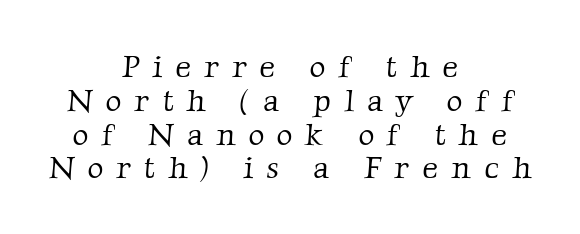
The image shows 31 px light serif type; set centered, tight line spacing (1.09x), unusually wide letter spacing (+0.42 em), not underlined; low stroke contrast and a medium x-height.
